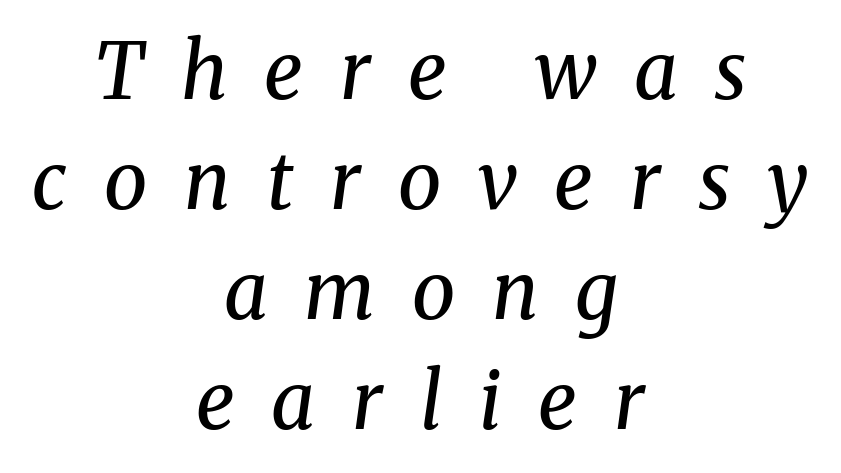
The image shows 78 px regular-weight serif type, italic (leaning right); set centered, normal line spacing (1.41x), unusually wide letter spacing (+0.47 em), not underlined; medium stroke contrast and a medium x-height.
